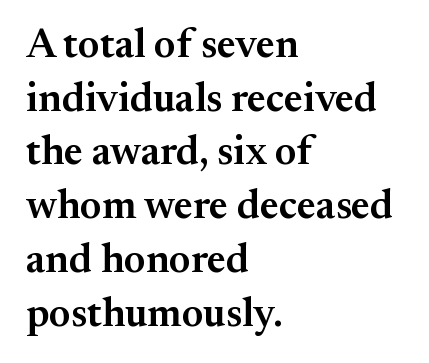
Q: Is the text bold? A: Semi-bold.
Q: Is the text italic (slanted)? A: No, it is upright.
Q: Is the typeface a serif or a sans-serif typeface? A: Serif.
Q: Is the text underlined? A: No.
Q: How is the paragraph aligned? A: Left-aligned.
Q: Is the spacing between letters normal or unusually wide? A: Normal.
Q: Is the spacing between lines tight, normal or loose? A: Normal.
Q: Width (condensed, normal, or wide)? A: Normal.
Q: Stroke contrast? A: Medium.
Q: x-height? A: Small.
Q: Monospaced? A: No.
